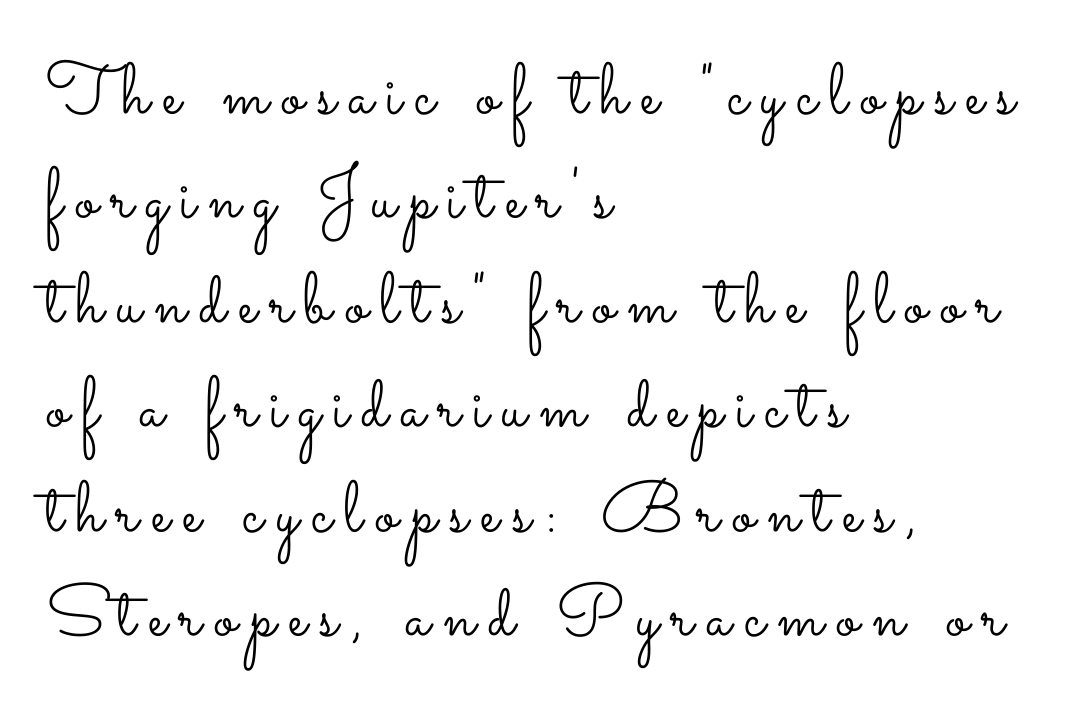
{"bold": "no", "weight": "light", "width": "wide", "stroke_contrast": "low", "x_height": "small", "monospaced": "no", "underline": "no", "align": "left", "line_spacing": "normal", "line_spacing_ratio": 1.45, "glyph_px": 72}
